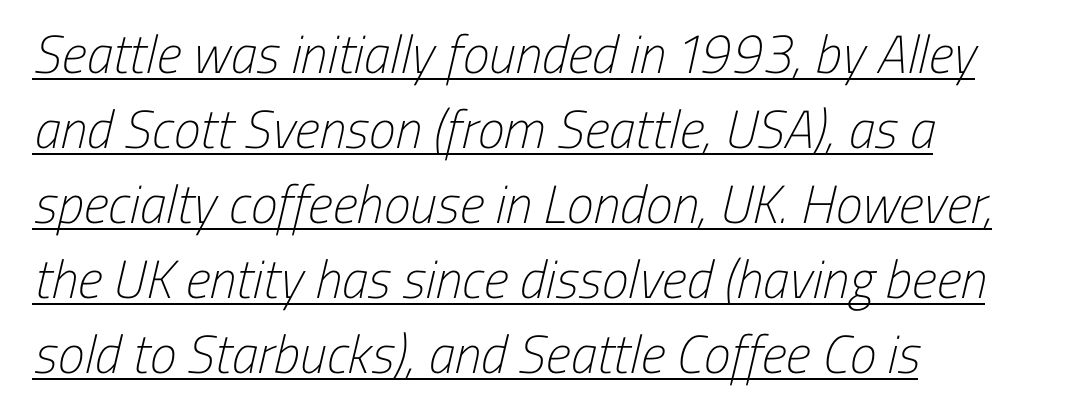
The image shows 54 px light, condensed sans-serif type; set left-aligned, normal line spacing (1.39x), normal letter spacing, underlined; low stroke contrast and a medium x-height.
